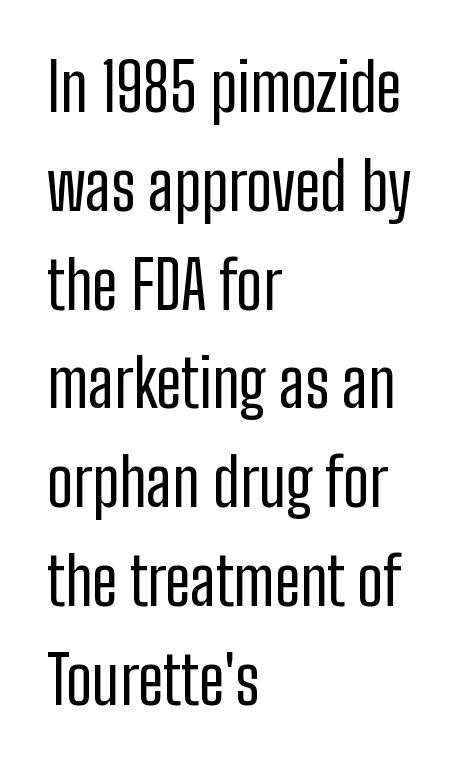
The image shows 65 px regular-weight, condensed sans-serif type, upright; set left-aligned, normal line spacing (1.52x), normal letter spacing, not underlined; low stroke contrast and a medium x-height.
